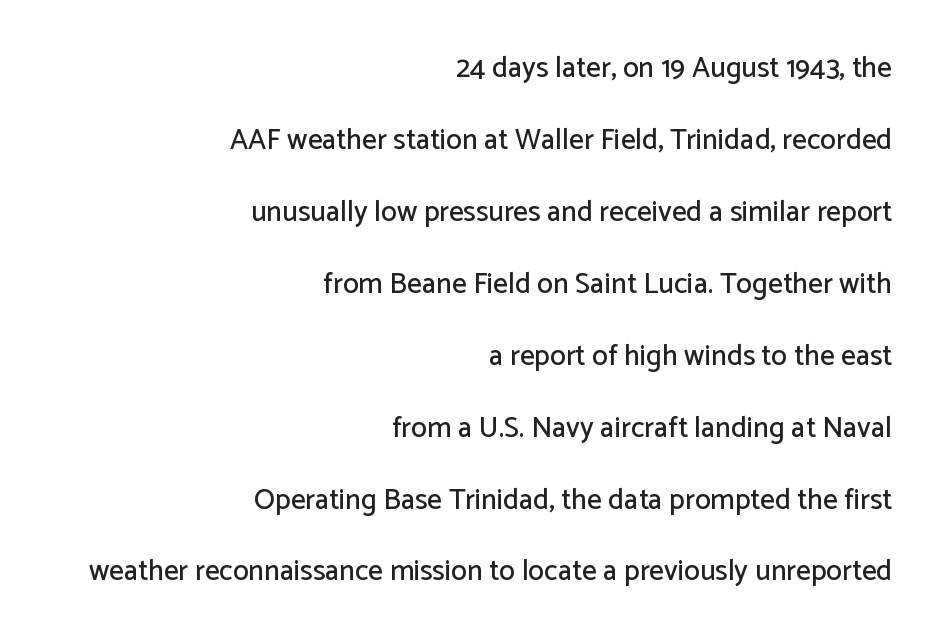
{"serif": "no", "italic": "no", "width": "normal", "stroke_contrast": "low", "x_height": "medium", "monospaced": "no", "underline": "no", "align": "right", "line_spacing": "loose", "line_spacing_ratio": 2.48, "letter_spacing": "normal", "letter_spacing_em": 0.0, "glyph_px": 29}
